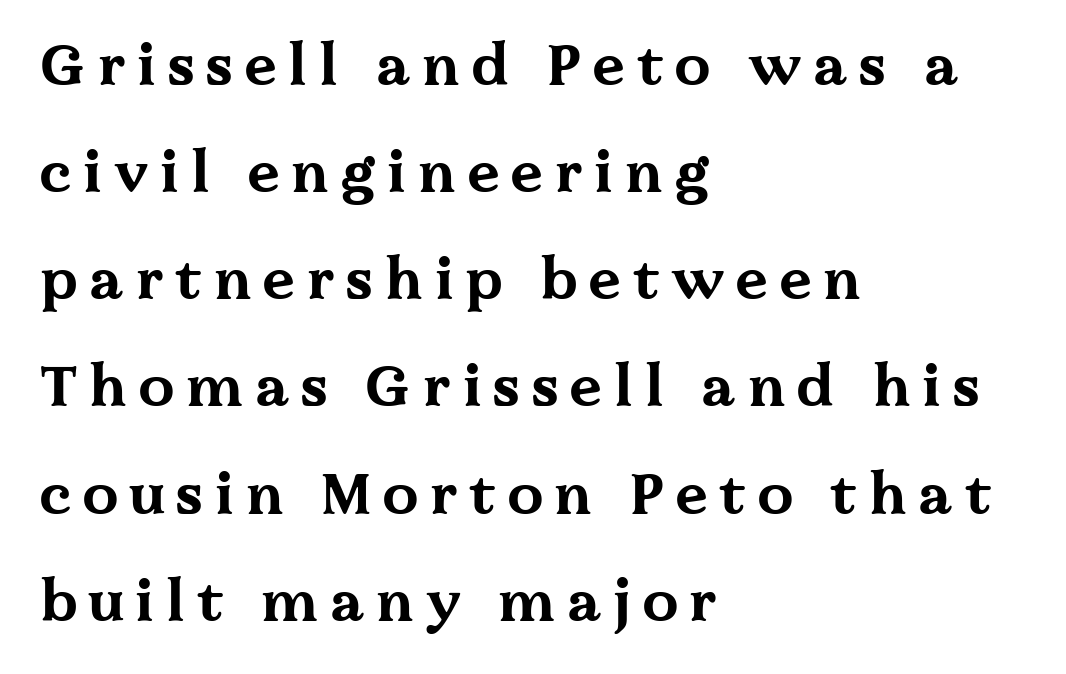
{"serif": "yes", "italic": "no", "bold": "yes", "weight": "bold", "width": "wide", "stroke_contrast": "medium", "x_height": "medium", "monospaced": "no", "underline": "no", "align": "left", "line_spacing_ratio": 1.88, "letter_spacing": "wide", "letter_spacing_em": 0.21, "glyph_px": 57}
